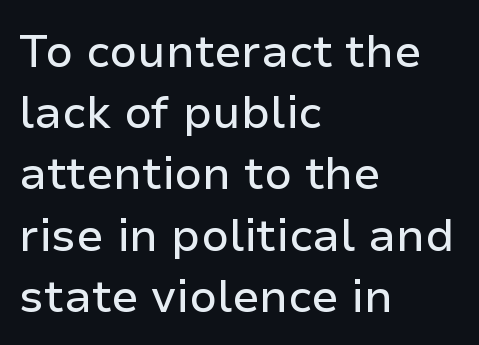
{"serif": "no", "italic": "no", "width": "normal", "stroke_contrast": "low", "x_height": "medium", "monospaced": "no", "underline": "no", "align": "left", "line_spacing": "normal", "line_spacing_ratio": 1.36, "letter_spacing": "normal", "letter_spacing_em": 0.0, "glyph_px": 45}
